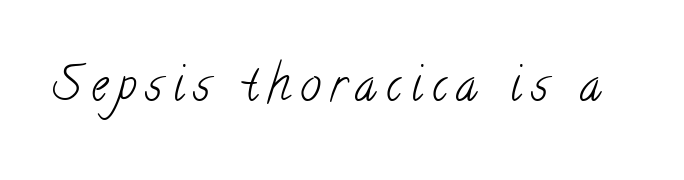
The image shows 47 px light, condensed serif type; set unusually wide letter spacing (+0.2 em), not underlined; low stroke contrast and a small x-height.
